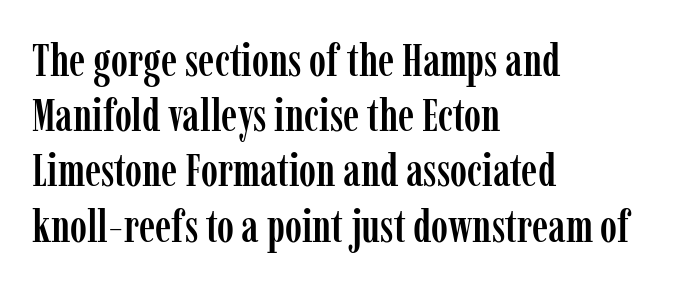
The image shows 46 px condensed serif type, upright; set left-aligned, line spacing 1.2x, normal letter spacing, not underlined; low stroke contrast and a medium x-height.
